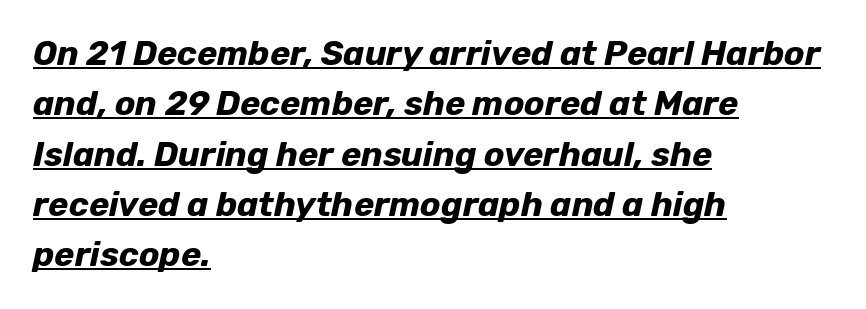
{"italic": "yes", "lean": "right", "slant_degrees": 12, "bold": "yes", "weight": "bold", "width": "normal", "stroke_contrast": "low", "x_height": "medium", "monospaced": "no", "underline": "yes", "align": "left", "line_spacing": "normal", "line_spacing_ratio": 1.48, "letter_spacing": "normal", "letter_spacing_em": 0.0, "glyph_px": 34}
